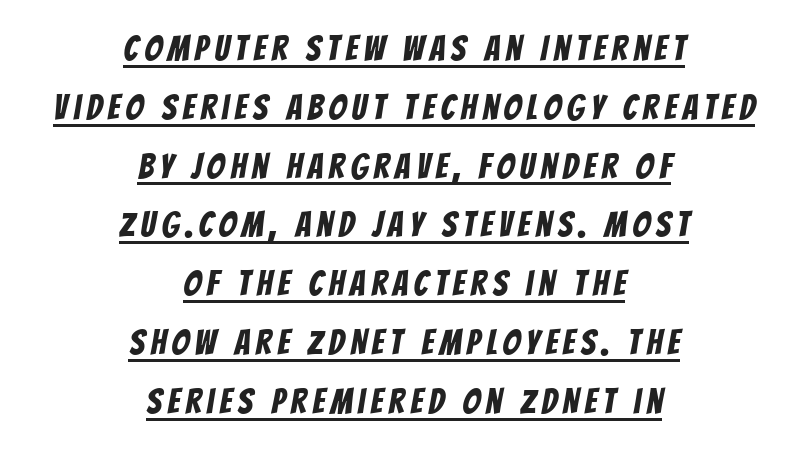
{"serif": "no", "width": "condensed", "stroke_contrast": "low", "x_height": "large", "monospaced": "no", "underline": "yes", "align": "center", "line_spacing": "normal", "line_spacing_ratio": 1.68, "glyph_px": 35}
